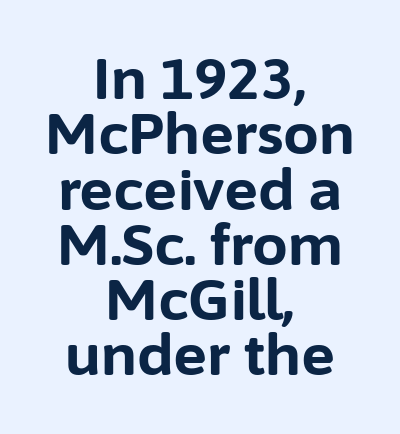
Rendered with straight, roman letterforms. The passage shown has conventional tracking throughout. The letters advance in unequal steps, a hallmark of proportional type. Bare-footed words on every line. How would I describe the line gaps? Narrow and economical. The text block is weighted toward neither margin, spreading evenly from the middle.
